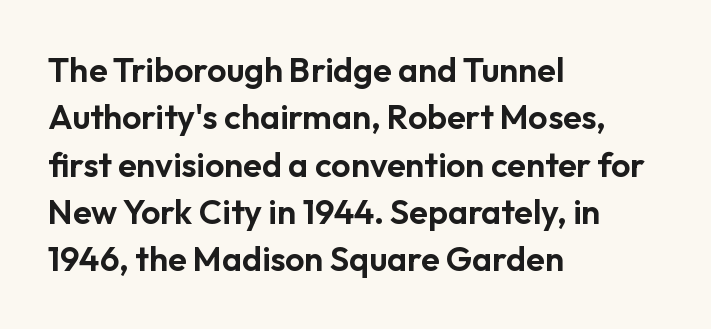
Q: Is the text italic (slanted)? A: No, it is upright.
Q: Is the typeface a serif or a sans-serif typeface? A: Sans-serif.
Q: Is the text underlined? A: No.
Q: How is the paragraph aligned? A: Left-aligned.
Q: Is the spacing between letters normal or unusually wide? A: Normal.
Q: Is the spacing between lines tight, normal or loose? A: Normal.
Q: Width (condensed, normal, or wide)? A: Normal.
Q: Stroke contrast? A: Low.
Q: x-height? A: Medium.
Q: Monospaced? A: No.
